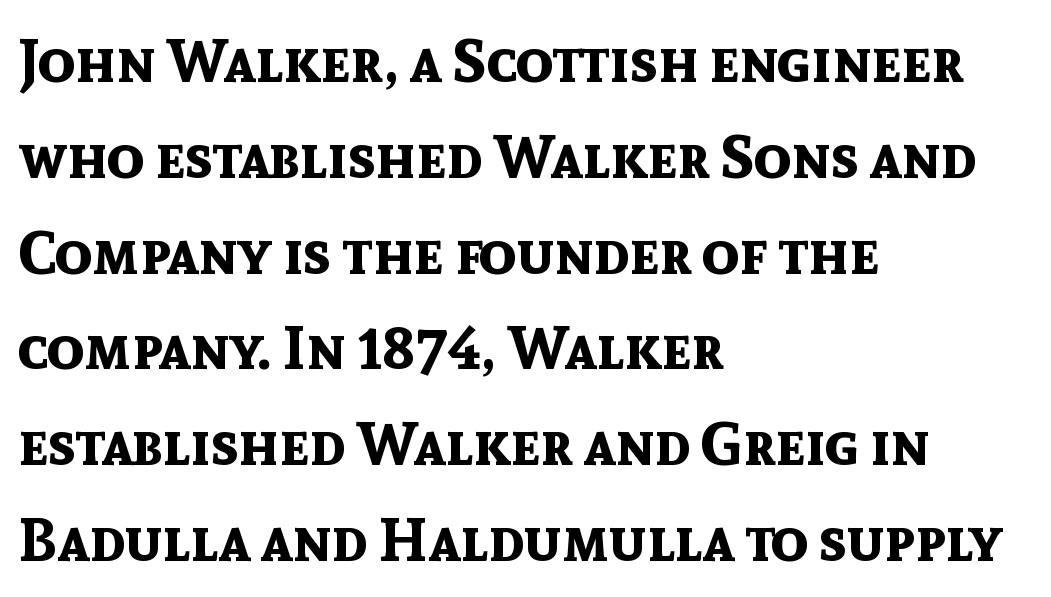
The image shows 61 px bold sans-serif type, upright; set left-aligned, normal line spacing (1.57x), normal letter spacing, not underlined; a medium x-height.
